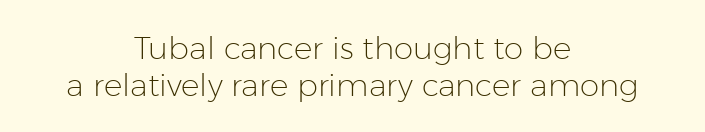
The image shows 31 px light sans-serif type, upright; set centered, line spacing 1.19x, normal letter spacing, not underlined; low stroke contrast and a medium x-height.
